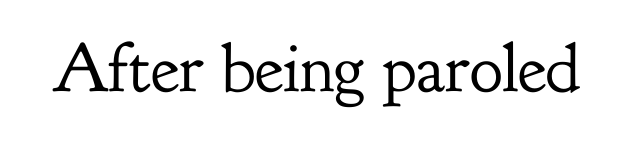
Q: Is the text bold? A: No.
Q: Is the text italic (slanted)? A: No, it is upright.
Q: Is the typeface a serif or a sans-serif typeface? A: Serif.
Q: Is the text underlined? A: No.
Q: Is the spacing between letters normal or unusually wide? A: Normal.
Q: Width (condensed, normal, or wide)? A: Normal.
Q: Stroke contrast? A: Low.
Q: x-height? A: Small.
Q: Monospaced? A: No.
